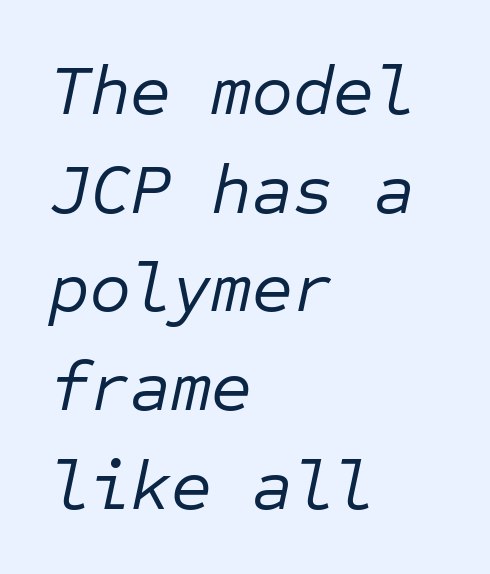
{"italic": "yes", "lean": "right", "slant_degrees": 12, "bold": "no", "weight": "regular", "width": "normal", "stroke_contrast": "low", "x_height": "medium", "monospaced": "yes", "underline": "no", "align": "left", "line_spacing": "normal", "line_spacing_ratio": 1.41, "letter_spacing": "normal", "letter_spacing_em": 0.0, "glyph_px": 70}
